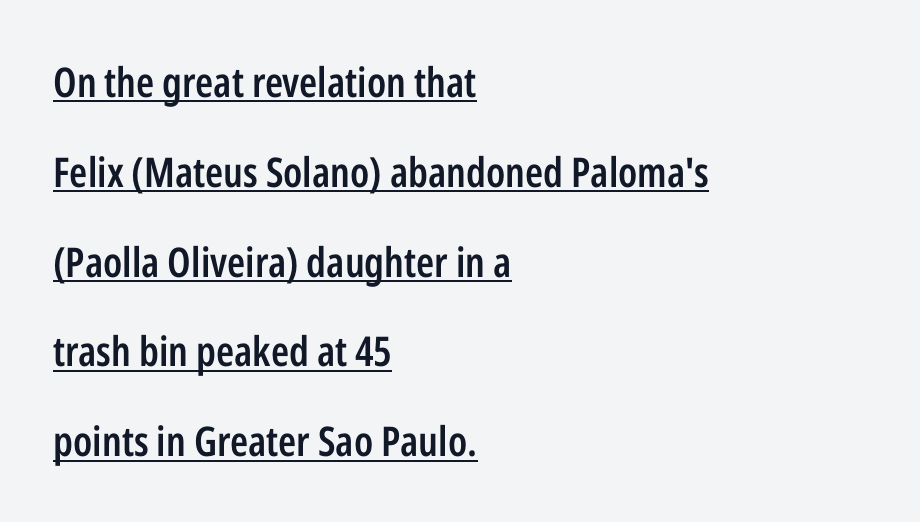
This rendering uses left alignment, leaving the right contour irregular. This is underlined copy, the kind a proofreader might mark for attention. Students, this is semibold: more ink than regular, less than bold. This is sans-serif lettering, the kind often seen on screens and signage. Style check: upright.
